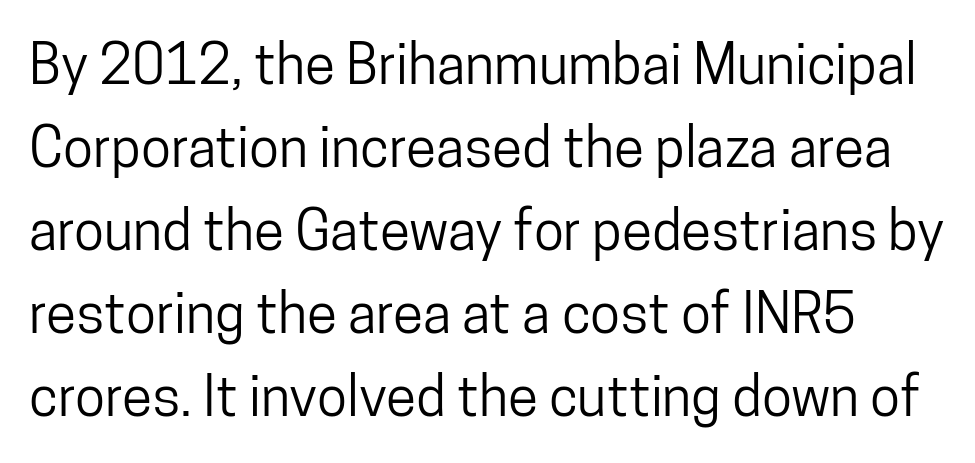
{"serif": "no", "italic": "no", "width": "condensed", "stroke_contrast": "low", "x_height": "medium", "monospaced": "no", "underline": "no", "line_spacing": "normal", "line_spacing_ratio": 1.51, "letter_spacing": "normal", "letter_spacing_em": 0.0, "glyph_px": 55}
